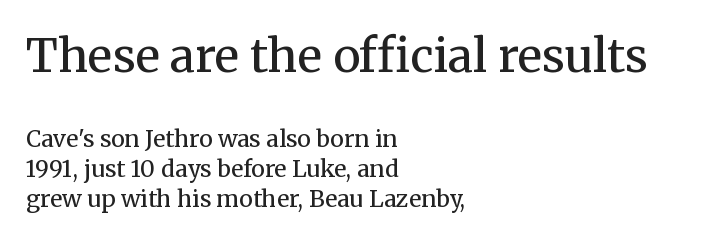
Are there feet on the stems? There are — it's a serif. Vertical strokes here are truly vertical. Baseline-to-baseline distance is the conventional proportion of letter height. These lines are rendered in a variable-pitch font.
